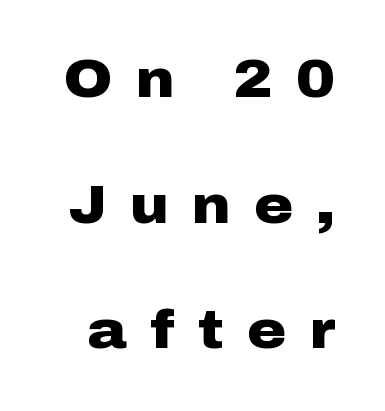
{"serif": "no", "italic": "no", "bold": "yes", "weight": "heavy", "width": "wide", "stroke_contrast": "low", "x_height": "medium", "monospaced": "no", "underline": "no", "line_spacing": "loose", "line_spacing_ratio": 2.37, "letter_spacing": "wide", "letter_spacing_em": 0.44, "glyph_px": 53}
